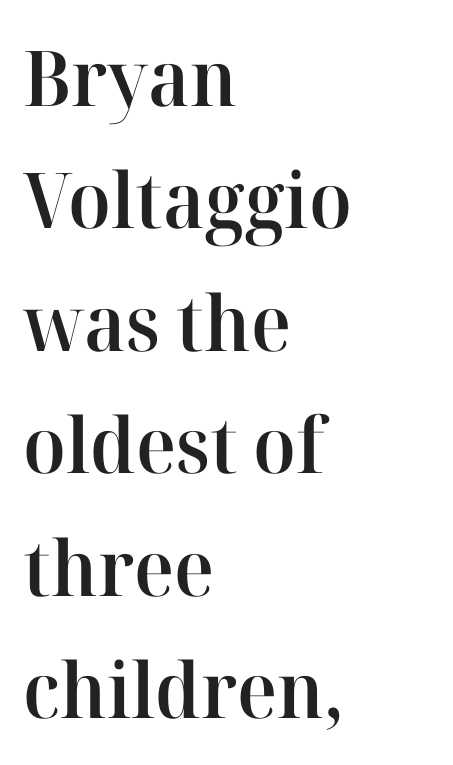
The image shows 77 px semibold serif type, upright; set left-aligned, normal line spacing (1.59x), normal letter spacing, not underlined; high stroke contrast and a medium x-height.
